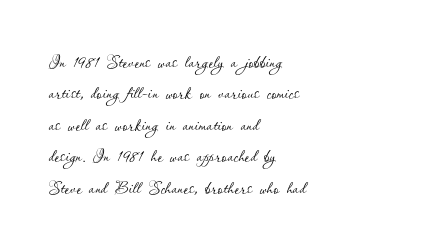
{"bold": "no", "underline": "no", "align": "left", "line_spacing": "normal", "line_spacing_ratio": 1.31, "letter_spacing": "normal", "letter_spacing_em": 0.0, "glyph_px": 24}
